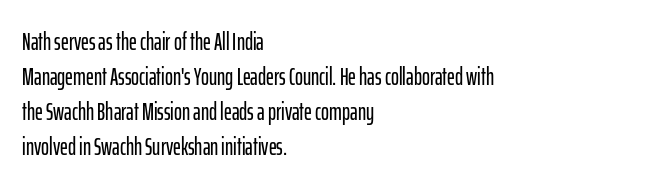
{"italic": "no", "underline": "no", "align": "left", "line_spacing": "normal", "line_spacing_ratio": 1.46, "letter_spacing": "normal", "letter_spacing_em": 0.0, "glyph_px": 24}
